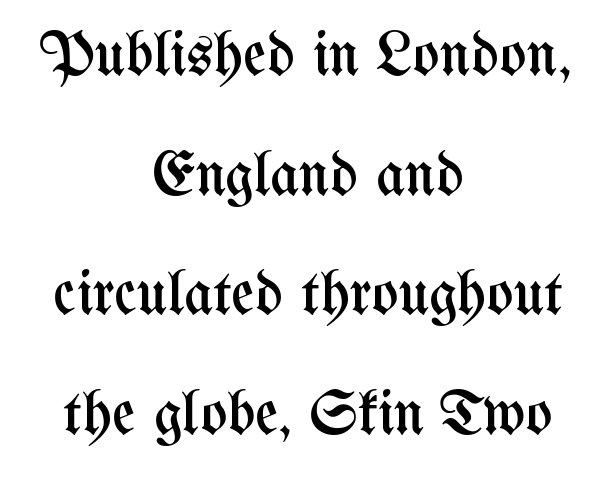
{"italic": "no", "bold": "no", "weight": "regular", "width": "condensed", "stroke_contrast": "medium", "x_height": "medium", "monospaced": "no", "underline": "no", "align": "center", "line_spacing": "loose", "line_spacing_ratio": 1.9, "letter_spacing": "normal", "letter_spacing_em": 0.0, "glyph_px": 63}
